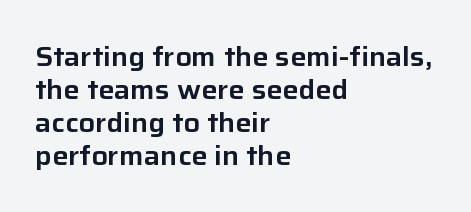
No extra tracking has been applied to these lines. Check the space under the baseline: it is left empty. The font's upright variant was chosen for this text. Casual observation: everything's shoved over to the left.
